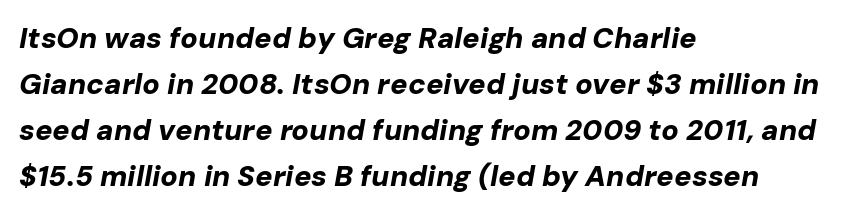
Q: Is the text bold? A: Yes.
Q: Is the text italic (slanted)? A: Yes, it leans right by about 10 degrees.
Q: Is the text underlined? A: No.
Q: How is the paragraph aligned? A: Left-aligned.
Q: Is the spacing between letters normal or unusually wide? A: Normal.
Q: Is the spacing between lines tight, normal or loose? A: Normal.
Q: Width (condensed, normal, or wide)? A: Normal.
Q: Stroke contrast? A: Low.
Q: x-height? A: Medium.
Q: Monospaced? A: No.
